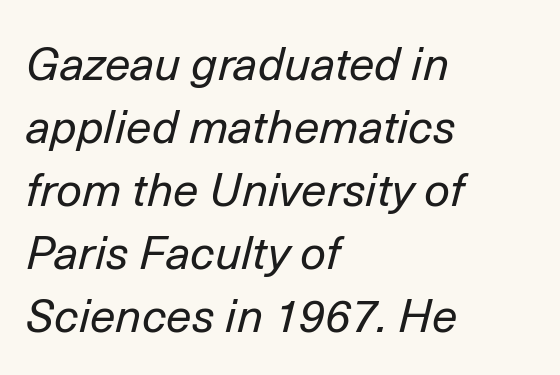
Q: Is the text bold? A: No.
Q: Is the text italic (slanted)? A: Yes, it leans right by about 14 degrees.
Q: Is the text underlined? A: No.
Q: How is the paragraph aligned? A: Left-aligned.
Q: Is the spacing between letters normal or unusually wide? A: Normal.
Q: Is the spacing between lines tight, normal or loose? A: Normal.
Q: Width (condensed, normal, or wide)? A: Normal.
Q: Stroke contrast? A: Low.
Q: x-height? A: Medium.
Q: Monospaced? A: No.
